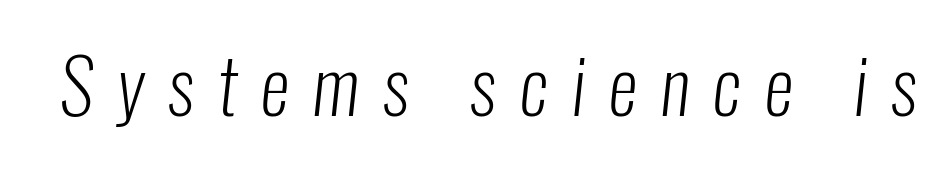
Q: Is the text bold? A: No.
Q: Is the typeface a serif or a sans-serif typeface? A: Sans-serif.
Q: Is the text underlined? A: No.
Q: Is the spacing between letters normal or unusually wide? A: Unusually wide.
Q: Width (condensed, normal, or wide)? A: Condensed.
Q: Stroke contrast? A: Low.
Q: x-height? A: Medium.
Q: Monospaced? A: No.
